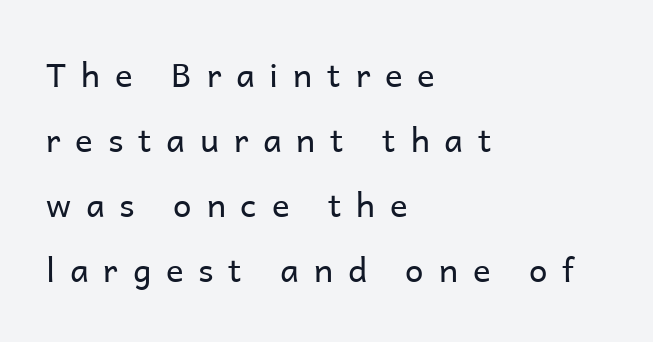
This is sans-serif lettering, the kind often seen on screens and signage. Honestly, the rows look like they've been pulled way apart. Note the varied advance widths — an 'i' is clearly narrower than an 'm'. Stem width sits at or under what a default text font uses. Compared with typical body copy, the letter spacing here is much looser.
